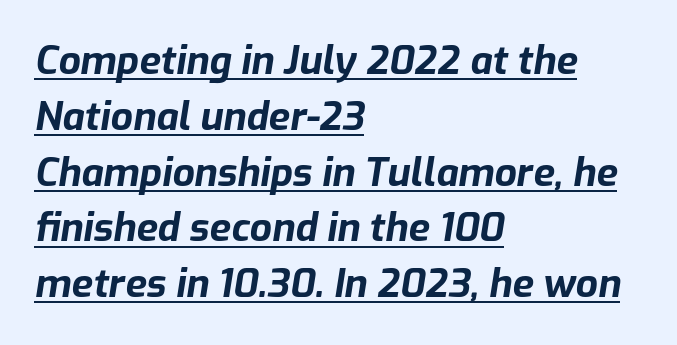
Notice how thick the strokes are: this is what a full bold looks like. Notice how descenders clear the ascenders below comfortably — that's standard leading. Looks like regular typesetting: each glyph gets only the width it needs. Check the space under the baseline: a stroke is drawn there. Posture: slanted. Teacher's note: observe the even left margin — that is flush-left alignment.
